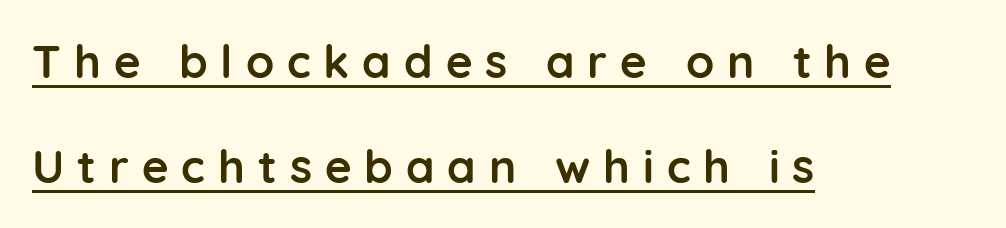
{"serif": "no", "italic": "no", "bold": "yes", "weight": "semibold", "width": "normal", "stroke_contrast": "low", "x_height": "medium", "monospaced": "no", "underline": "yes", "align": "left", "line_spacing": "loose", "line_spacing_ratio": 2.29, "letter_spacing": "wide", "letter_spacing_em": 0.28, "glyph_px": 46}
